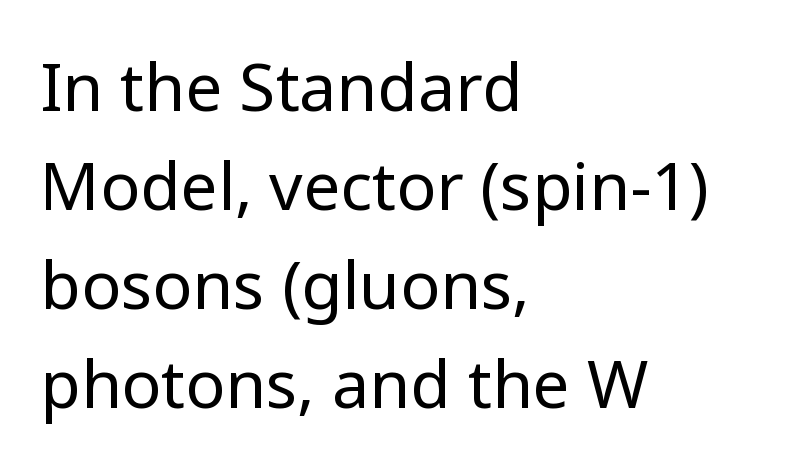
The image shows 66 px regular-weight sans-serif type, upright; set left-aligned, normal line spacing (1.5x), normal letter spacing, not underlined; low stroke contrast and a medium x-height.
